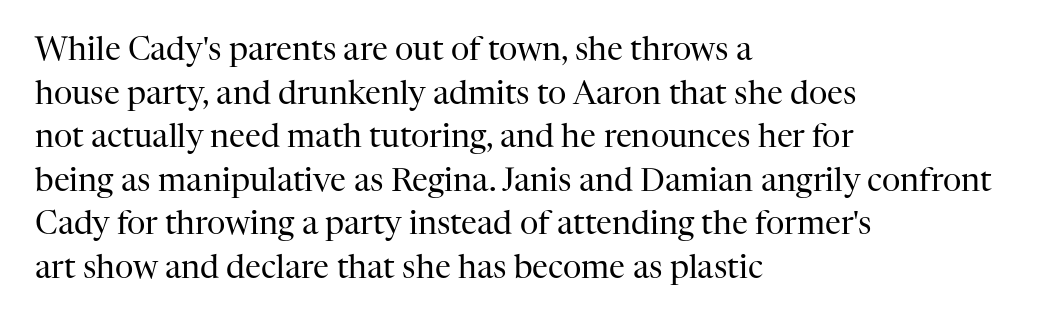
Q: Is the text bold? A: No.
Q: Is the text italic (slanted)? A: No, it is upright.
Q: Is the typeface a serif or a sans-serif typeface? A: Serif.
Q: Is the text underlined? A: No.
Q: How is the paragraph aligned? A: Left-aligned.
Q: Is the spacing between letters normal or unusually wide? A: Normal.
Q: Is the spacing between lines tight, normal or loose? A: Normal.
Q: Width (condensed, normal, or wide)? A: Normal.
Q: Stroke contrast? A: High.
Q: x-height? A: Medium.
Q: Monospaced? A: No.
